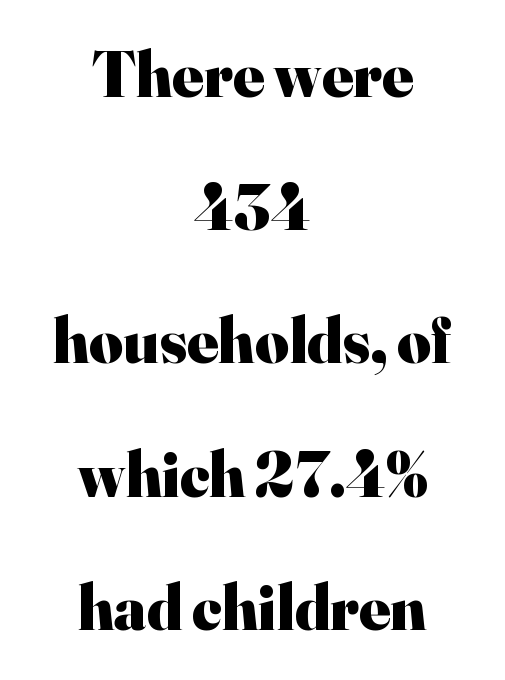
Q: Is the text bold? A: Yes.
Q: Is the text italic (slanted)? A: No, it is upright.
Q: Is the typeface a serif or a sans-serif typeface? A: Serif.
Q: Is the text underlined? A: No.
Q: How is the paragraph aligned? A: Centered.
Q: Is the spacing between letters normal or unusually wide? A: Normal.
Q: Is the spacing between lines tight, normal or loose? A: Loose.
Q: Width (condensed, normal, or wide)? A: Normal.
Q: Stroke contrast? A: High.
Q: x-height? A: Small.
Q: Monospaced? A: No.
